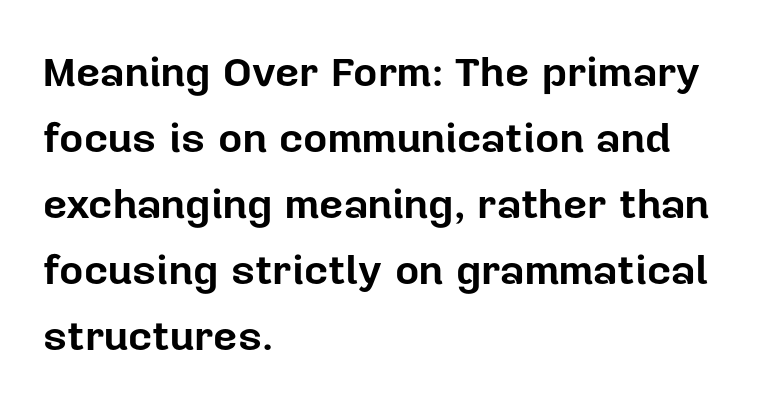
The image shows 42 px bold sans-serif type, upright; set left-aligned, normal line spacing (1.57x), normal letter spacing, not underlined; low stroke contrast and a medium x-height.
